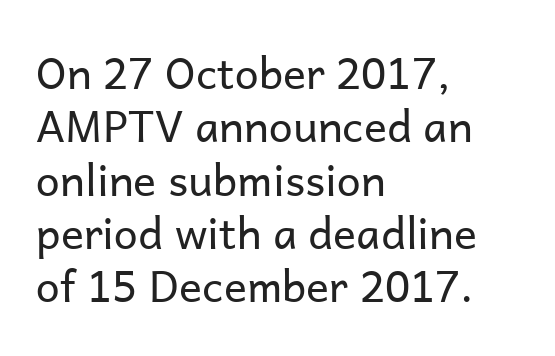
The image shows 43 px regular-weight sans-serif type, upright; set left-aligned, line spacing 1.24x, normal letter spacing, not underlined; low stroke contrast and a medium x-height.
